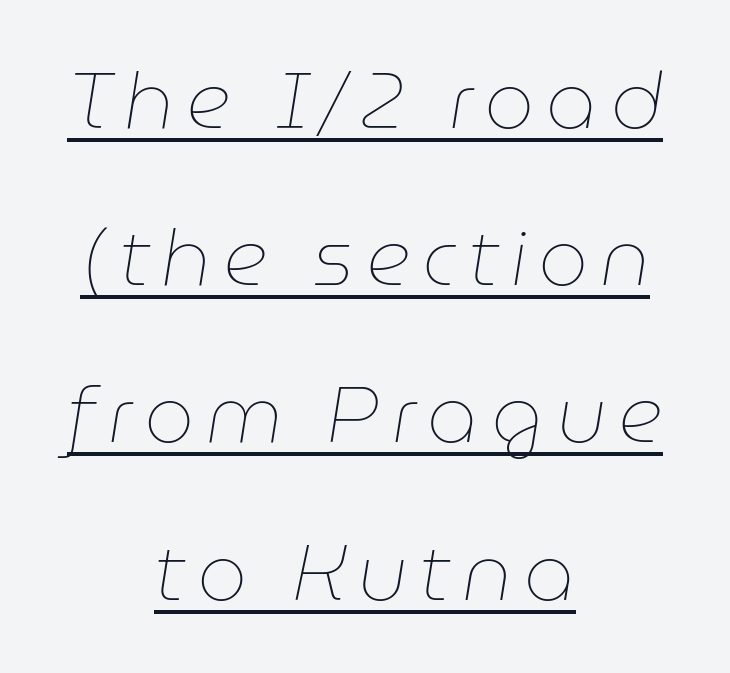
{"italic": "yes", "lean": "right", "slant_degrees": 9, "bold": "no", "weight": "thin", "width": "normal", "stroke_contrast": "low", "x_height": "medium", "monospaced": "no", "underline": "yes", "align": "center", "line_spacing": "loose", "line_spacing_ratio": 1.99, "glyph_px": 79}
